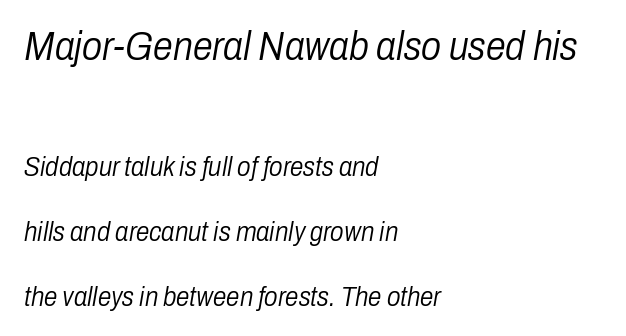
{"italic": "yes", "lean": "right", "slant_degrees": 10, "bold": "no", "weight": "light", "width": "condensed", "stroke_contrast": "low", "x_height": "medium", "monospaced": "no", "underline": "no", "align": "left", "line_spacing": "loose", "line_spacing_ratio": 2.4, "letter_spacing": "normal", "letter_spacing_em": 0.0, "larger_block": "first", "size_ratio": 1.48, "glyph_px": 40}
